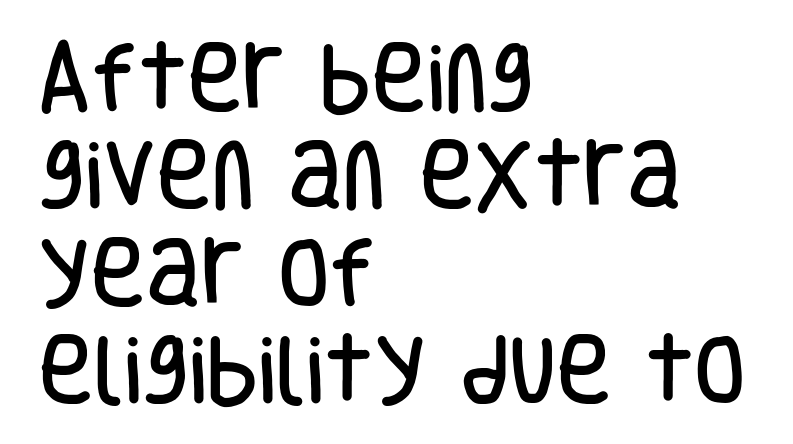
The image shows 75 px condensed sans-serif type, upright; set left-aligned, normal line spacing (1.3x), normal letter spacing, not underlined; low stroke contrast and a large x-height.
